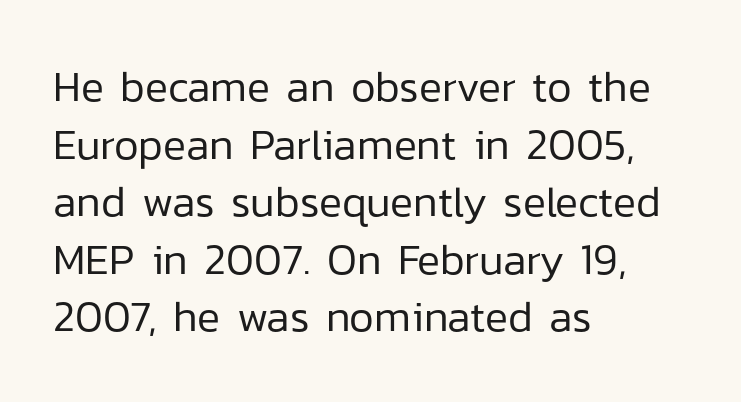
{"serif": "no", "italic": "no", "bold": "no", "weight": "regular", "width": "normal", "stroke_contrast": "low", "x_height": "medium", "monospaced": "no", "underline": "no", "align": "left", "line_spacing": "normal", "line_spacing_ratio": 1.34, "letter_spacing": "normal", "letter_spacing_em": 0.0, "glyph_px": 43}
